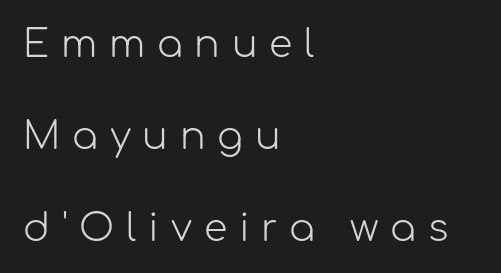
{"serif": "no", "italic": "no", "bold": "no", "weight": "light", "width": "normal", "stroke_contrast": "low", "x_height": "medium", "monospaced": "no", "underline": "no", "align": "left", "line_spacing": "loose", "line_spacing_ratio": 2.42, "letter_spacing": "wide", "letter_spacing_em": 0.31, "glyph_px": 38}
